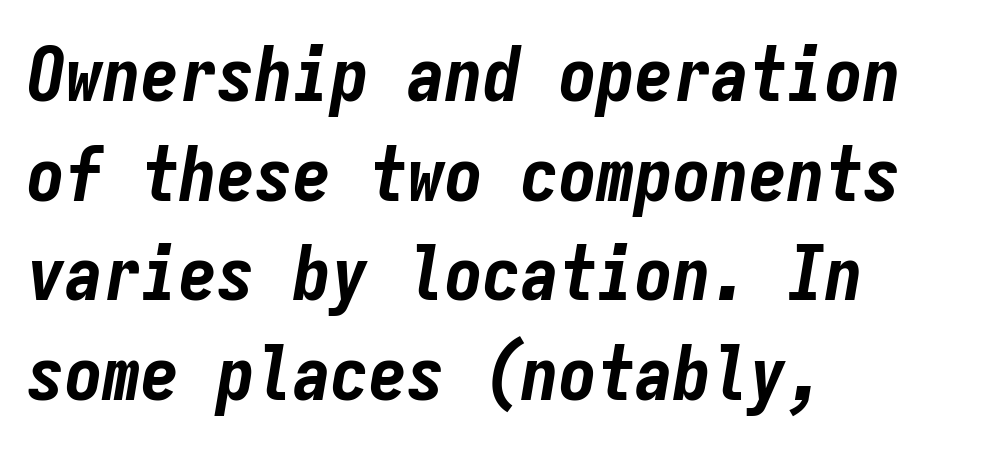
The font's italic variant was chosen for this text. What stands out about the letter spacing? Nothing — it is the standard amount. Do the characters align in a grid? Yes, the font is monospaced. Glance below the letters and you will spot only blank space. Horizontal alignment here is leftward, the default for most running prose.
